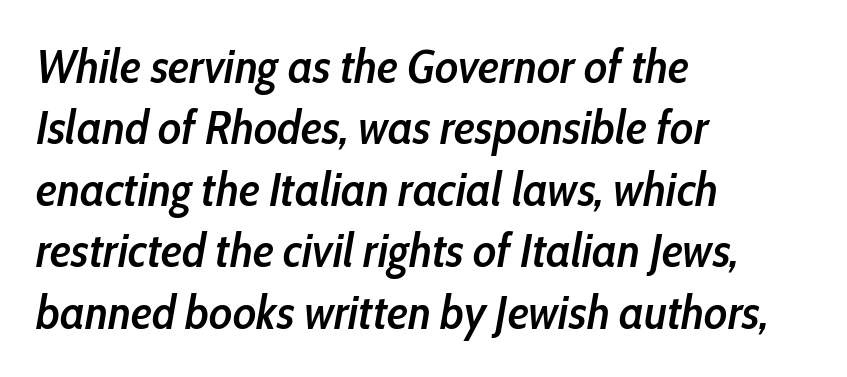
Q: Is the text bold? A: Semi-bold.
Q: Is the text italic (slanted)? A: Yes, it leans right by about 10 degrees.
Q: Is the text underlined? A: No.
Q: How is the paragraph aligned? A: Left-aligned.
Q: Is the spacing between letters normal or unusually wide? A: Normal.
Q: Is the spacing between lines tight, normal or loose? A: Normal.
Q: Width (condensed, normal, or wide)? A: Condensed.
Q: Stroke contrast? A: Low.
Q: x-height? A: Medium.
Q: Monospaced? A: No.
